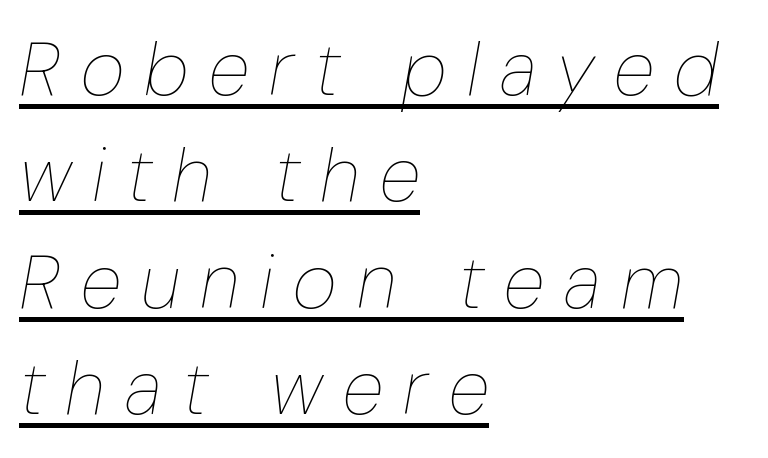
The image shows 76 px thin, condensed type, italic (leaning right); set left-aligned, normal line spacing (1.4x), unusually wide letter spacing (+0.27 em), underlined; low stroke contrast and a medium x-height.
